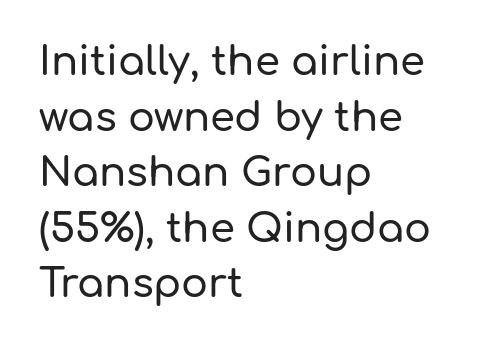
You could not count columns in this text — the font is proportionally spaced. Do the letters lean? They stand straight. Reading down the column, the eye jumps a familiar distance to each next line. Just letters on the line, the space beneath them empty.
